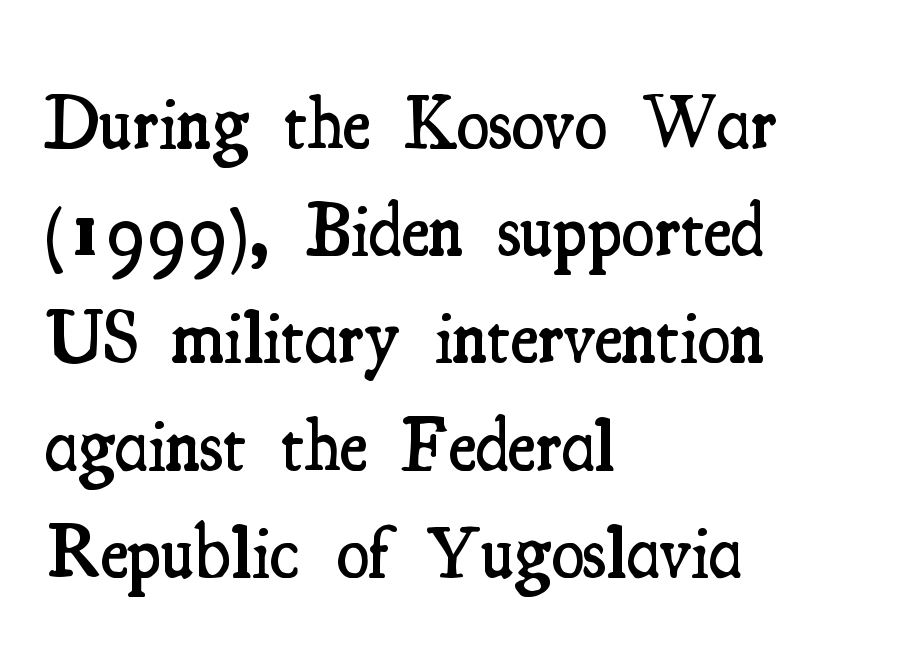
{"serif": "yes", "italic": "no", "bold": "semi", "weight": "semibold", "width": "condensed", "stroke_contrast": "medium", "x_height": "small", "monospaced": "no", "underline": "no", "align": "left", "line_spacing": "normal", "line_spacing_ratio": 1.43, "letter_spacing": "normal", "letter_spacing_em": 0.0, "glyph_px": 75}
